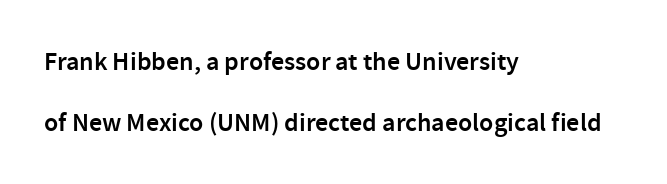
{"italic": "no", "bold": "semi", "underline": "no", "align": "left", "line_spacing": "loose", "line_spacing_ratio": 2.34, "letter_spacing": "normal", "letter_spacing_em": 0.0, "glyph_px": 26}
